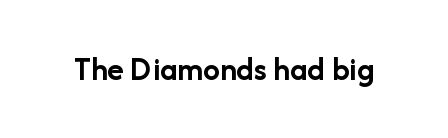
Note the varied advance widths — an 'i' is clearly narrower than an 'm'. Every letter is thick-stroked: bold, no question. Tracking here is standard; glyphs follow each other at the usual distance. The rendering shows plain stroke endings on the letterforms — a sans-serif design. Descender tails drop into unmarked territory. This is roman type, the default non-slanted kind.
